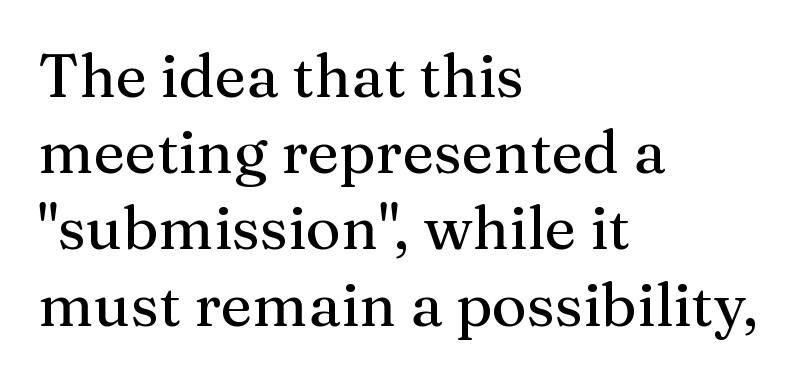
{"serif": "yes", "italic": "no", "width": "normal", "stroke_contrast": "medium", "x_height": "medium", "monospaced": "no", "underline": "no", "align": "left", "line_spacing": "normal", "line_spacing_ratio": 1.27, "letter_spacing": "normal", "letter_spacing_em": 0.0, "glyph_px": 60}
